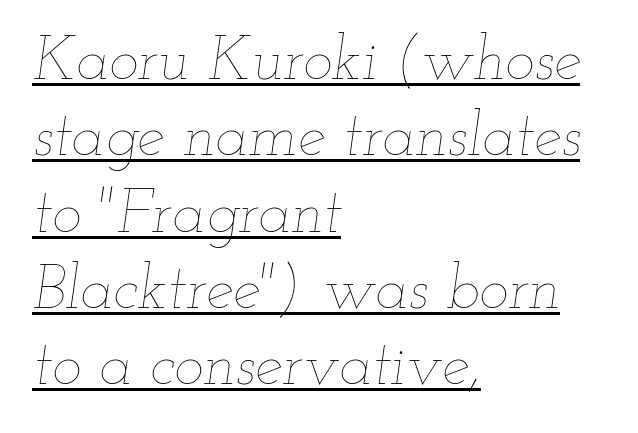
{"italic": "yes", "lean": "right", "slant_degrees": 12, "bold": "no", "weight": "thin", "width": "wide", "stroke_contrast": "low", "x_height": "small", "monospaced": "no", "underline": "yes", "align": "left", "line_spacing_ratio": 1.23, "letter_spacing": "normal", "letter_spacing_em": 0.0, "glyph_px": 62}
